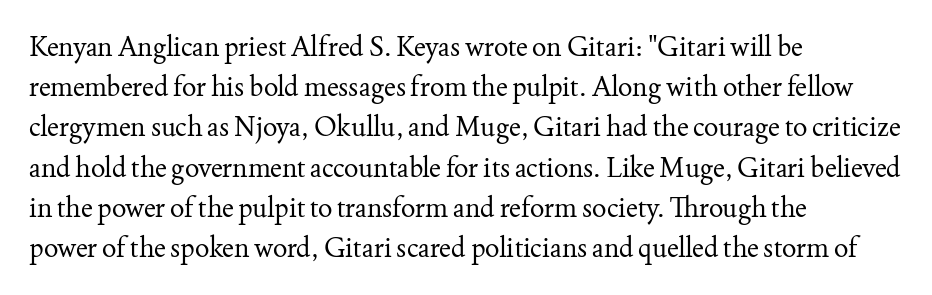
The image shows 27 px text type, upright; set left-aligned, normal line spacing (1.49x), normal letter spacing, not underlined.
